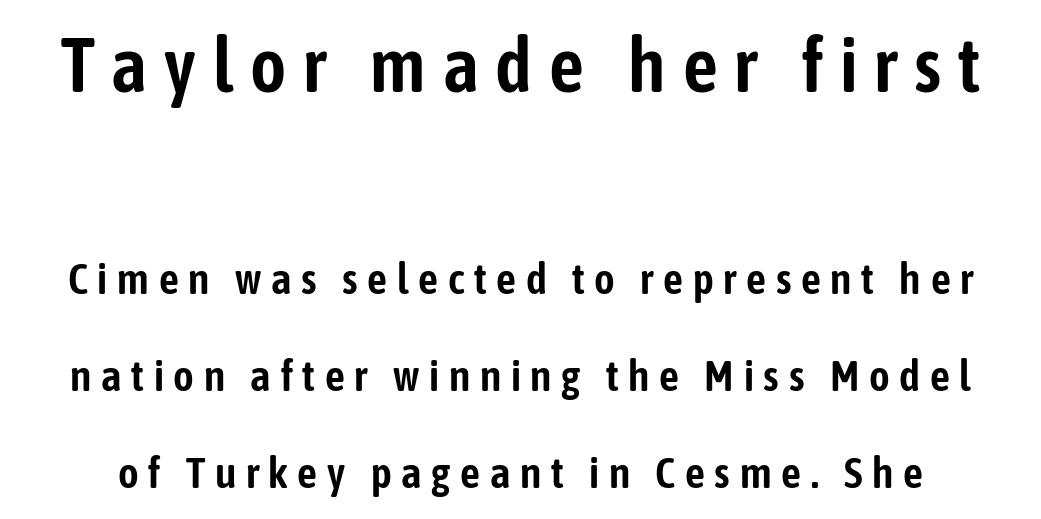
{"serif": "no", "italic": "no", "width": "condensed", "stroke_contrast": "low", "x_height": "medium", "monospaced": "no", "underline": "no", "line_spacing": "loose", "line_spacing_ratio": 2.21, "letter_spacing": "wide", "letter_spacing_em": 0.22, "larger_block": "first", "size_ratio": 1.75, "glyph_px": 77}
